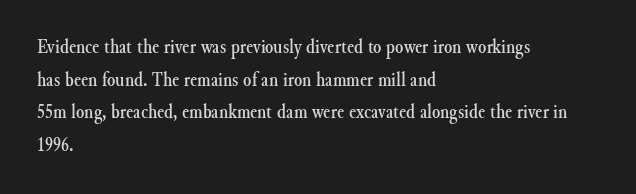
Q: Is the text italic (slanted)? A: No, it is upright.
Q: Is the text underlined? A: No.
Q: How is the paragraph aligned? A: Left-aligned.
Q: Is the spacing between letters normal or unusually wide? A: Normal.
Q: Is the spacing between lines tight, normal or loose? A: Normal.
